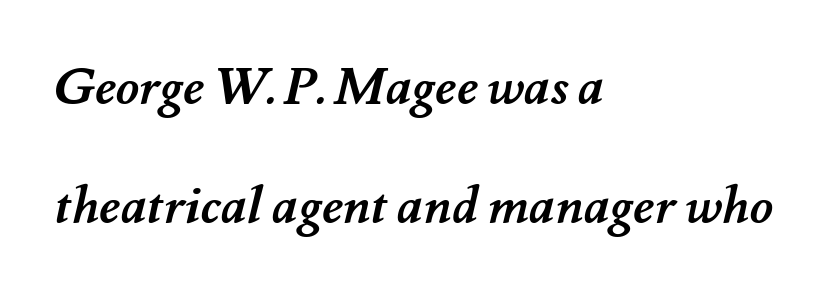
Q: Is the text bold? A: Yes.
Q: Is the text underlined? A: No.
Q: How is the paragraph aligned? A: Left-aligned.
Q: Is the spacing between letters normal or unusually wide? A: Normal.
Q: Is the spacing between lines tight, normal or loose? A: Loose.
Q: Width (condensed, normal, or wide)? A: Normal.
Q: Stroke contrast? A: Medium.
Q: x-height? A: Small.
Q: Monospaced? A: No.
